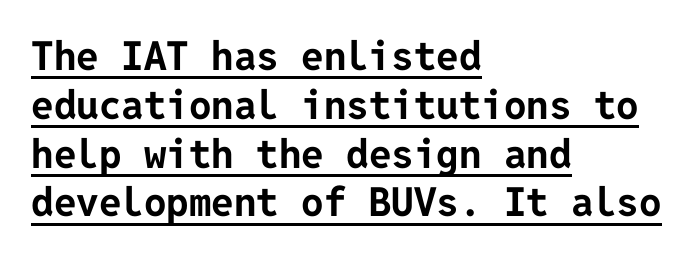
{"serif": "no", "italic": "no", "bold": "yes", "weight": "bold", "width": "normal", "stroke_contrast": "low", "x_height": "medium", "underline": "yes", "align": "left", "line_spacing_ratio": 1.22, "letter_spacing": "normal", "letter_spacing_em": 0.0, "glyph_px": 40}
